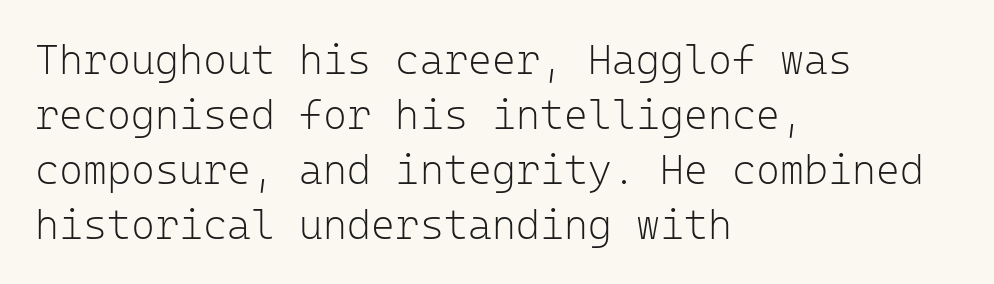
{"serif": "no", "italic": "no", "bold": "no", "weight": "light", "width": "normal", "stroke_contrast": "low", "x_height": "medium", "monospaced": "yes", "underline": "no", "align": "left", "line_spacing": "normal", "line_spacing_ratio": 1.34, "letter_spacing": "normal", "letter_spacing_em": 0.0, "glyph_px": 41}
